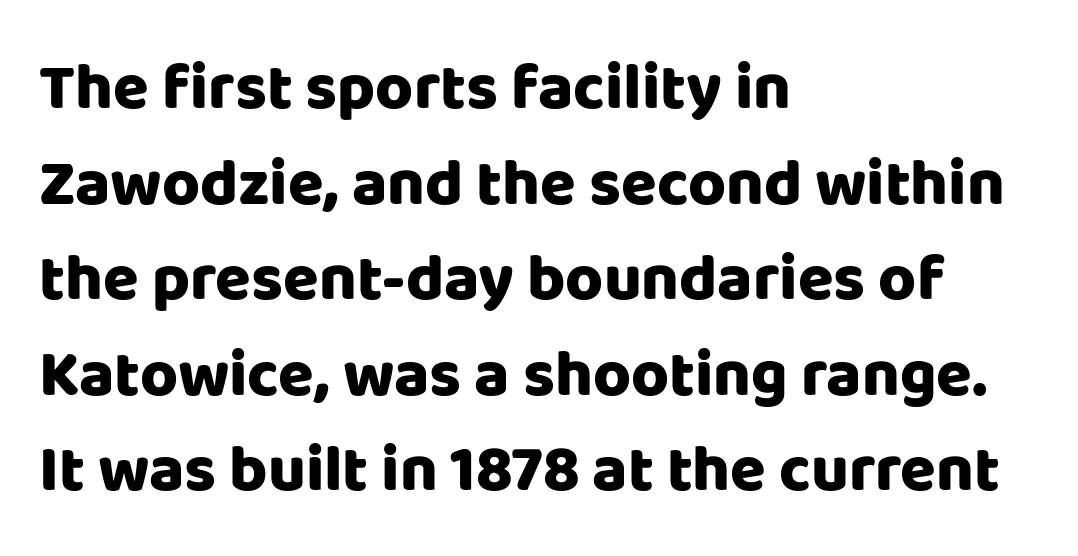
The characters display no serif detailing; their extremities are plain. The text block is weighted toward the left margin, trailing off unevenly rightward. Every character sits straight up, as roman type does. Glance below the letters and you will spot only blank space. How heavy is the stroke? Heavy — this is a bold.
